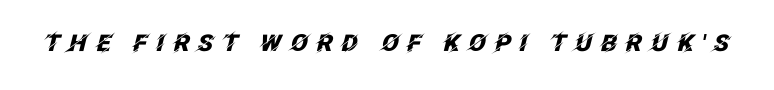
Q: Is the text bold? A: Yes.
Q: Is the text italic (slanted)? A: Yes, it leans right by about 12 degrees.
Q: Is the text underlined? A: No.
Q: Is the spacing between letters normal or unusually wide? A: Unusually wide.
